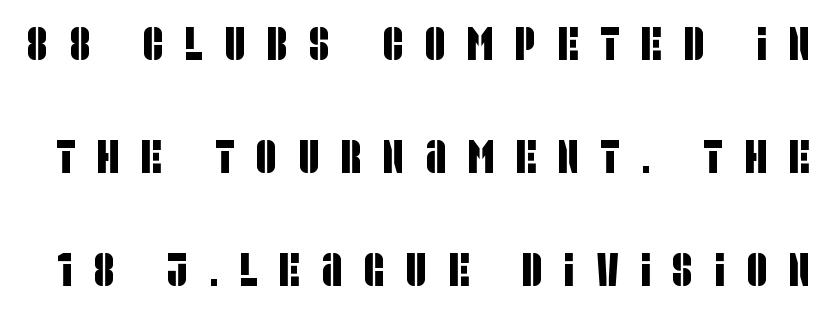
The image shows 46 px condensed sans-serif type; set loose line spacing (2.46x), unusually wide letter spacing (+0.46 em), not underlined; low stroke contrast and a large x-height.
